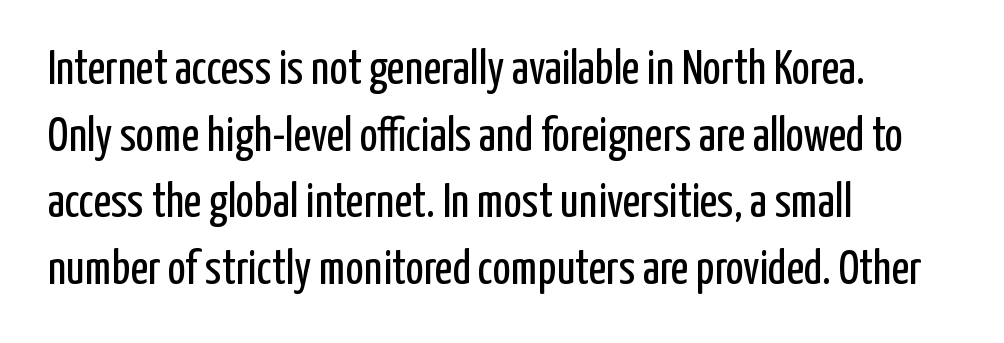
{"serif": "no", "italic": "no", "bold": "no", "weight": "regular", "width": "condensed", "stroke_contrast": "low", "x_height": "medium", "monospaced": "no", "underline": "no", "align": "left", "line_spacing": "normal", "line_spacing_ratio": 1.39, "letter_spacing": "normal", "letter_spacing_em": 0.0, "glyph_px": 48}
